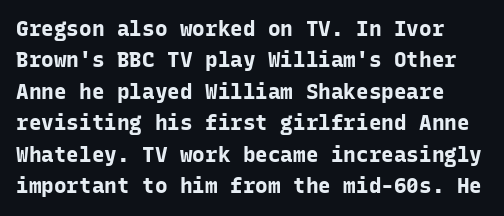
The specimen reads as upright at a glance. The sample has been set heavy, in full bold. Line spacing here is normal. The space beneath each line is pristine and unruled.
